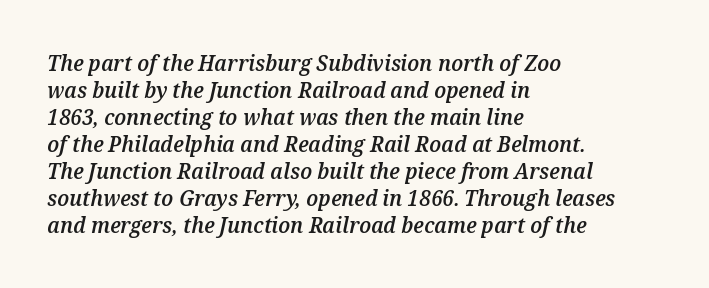
{"italic": "yes", "lean": "right", "slant_degrees": 12, "bold": "semi", "underline": "no", "align": "left", "line_spacing_ratio": 1.23, "letter_spacing": "normal", "letter_spacing_em": 0.0, "glyph_px": 22}
